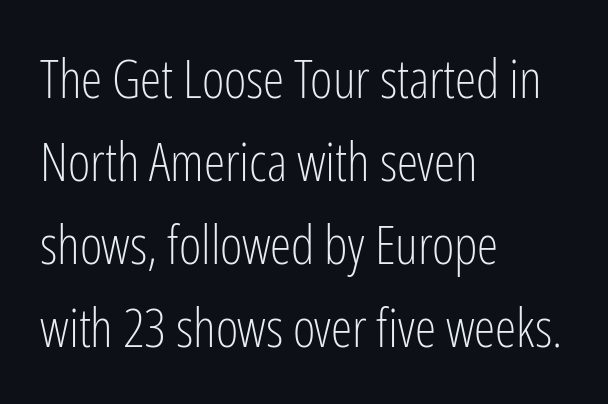
Which margin do the lines hug? The left one — the right edge is uneven. The specimen omits any rule beneath the text block's lines. These lines were composed using upright roman letters. Each new line begins a customary step beneath the previous one. Examine the stroke ends and you'll find no serifs. Note the varied advance widths — an 'i' is clearly narrower than an 'm'.
